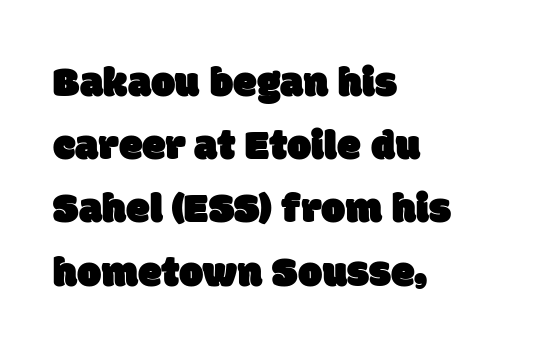
{"serif": "no", "width": "normal", "stroke_contrast": "low", "x_height": "large", "monospaced": "no", "underline": "no", "align": "left", "line_spacing": "normal", "line_spacing_ratio": 1.47, "letter_spacing": "normal", "letter_spacing_em": 0.0, "glyph_px": 43}
